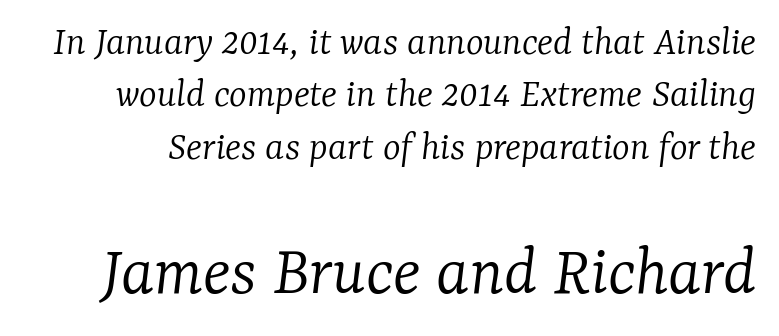
The image shows 73 px light serif type, italic (leaning right); set normal line spacing (1.25x), normal letter spacing, not underlined; the second (bottom) block is 1.74x larger; low stroke contrast and a medium x-height.
